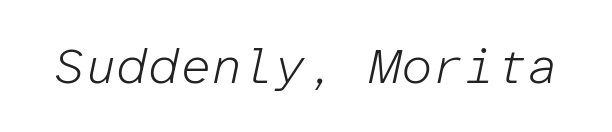
Q: Is the text bold? A: No.
Q: Is the text italic (slanted)? A: Yes, it leans right by about 12 degrees.
Q: Is the text underlined? A: No.
Q: Is the spacing between letters normal or unusually wide? A: Normal.
Q: Width (condensed, normal, or wide)? A: Normal.
Q: Stroke contrast? A: Low.
Q: x-height? A: Medium.
Q: Monospaced? A: Yes.
